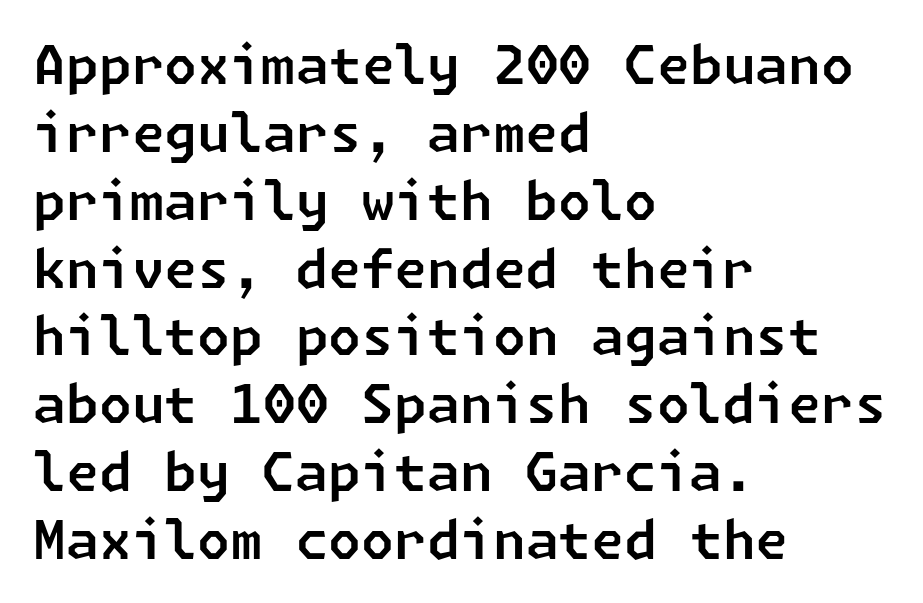
Q: Is the typeface a serif or a sans-serif typeface? A: Sans-serif.
Q: Is the text underlined? A: No.
Q: How is the paragraph aligned? A: Left-aligned.
Q: Is the spacing between letters normal or unusually wide? A: Normal.
Q: Is the spacing between lines tight, normal or loose? A: Normal.
Q: Width (condensed, normal, or wide)? A: Normal.
Q: Stroke contrast? A: Low.
Q: x-height? A: Medium.
